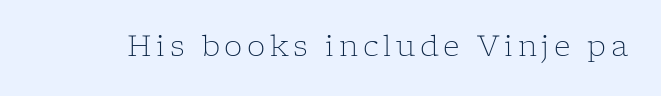
The image shows 29 px light serif type, upright; set not underlined; low stroke contrast and a medium x-height.
